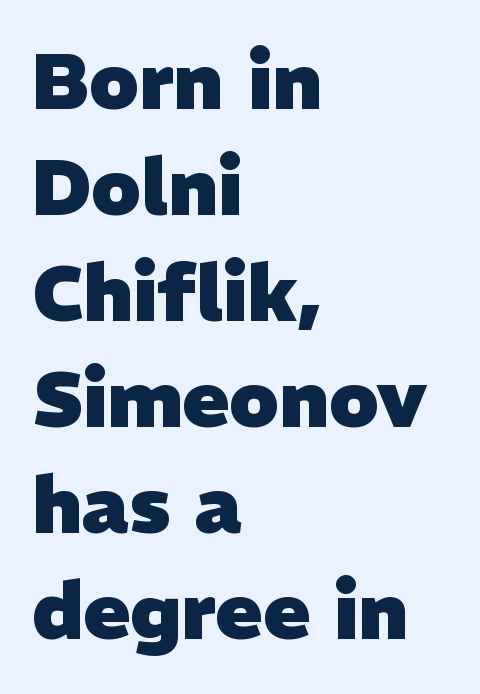
Character widths vary here, with narrow letters taking less room than wide ones. These lines stack with their left ends in a neat column. Typographically, this falls in the sans-serif category. Heavy-handed strokes throughout: this text is bold. Regular leading.
